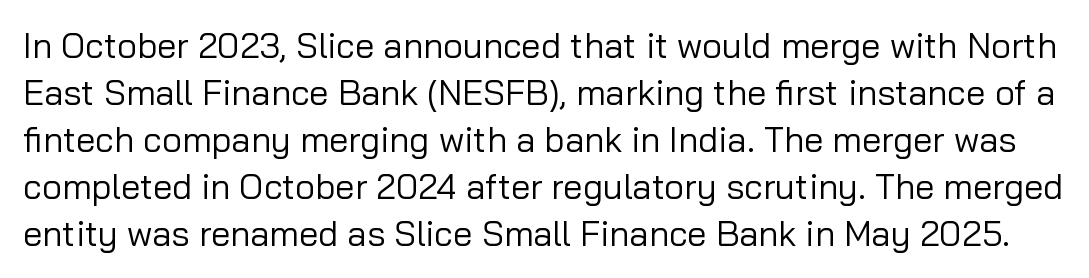
Type style note: lacks serifs. Weight class: somewhere from thin through regular. The axis of the letterforms is exactly vertical. The passage shown is typed in a proportional face where columns would drift. Glance below the letters and you will spot only blank space. These lines keep a tight, regular rhythm from letter to letter.
